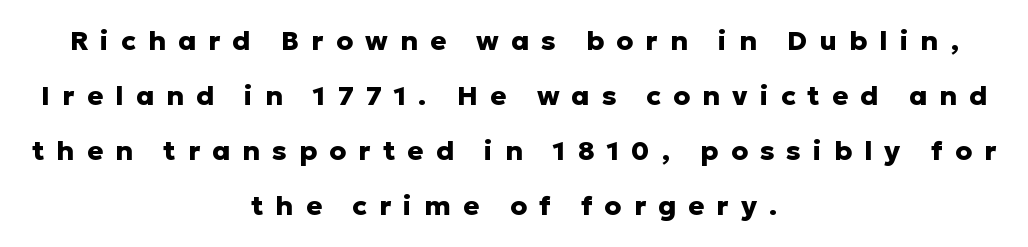
Q: Is the text bold? A: Yes.
Q: Is the text italic (slanted)? A: No, it is upright.
Q: Is the text underlined? A: No.
Q: How is the paragraph aligned? A: Centered.
Q: Is the spacing between letters normal or unusually wide? A: Unusually wide.
Q: Is the spacing between lines tight, normal or loose? A: Loose.
